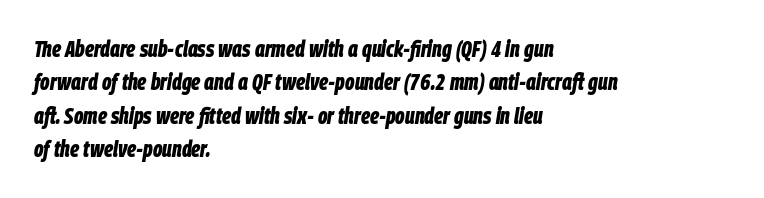
Q: Is the text bold? A: Yes.
Q: Is the text italic (slanted)? A: Yes, it leans right by about 9 degrees.
Q: Is the text underlined? A: No.
Q: How is the paragraph aligned? A: Left-aligned.
Q: Is the spacing between letters normal or unusually wide? A: Normal.
Q: Is the spacing between lines tight, normal or loose? A: Normal.
